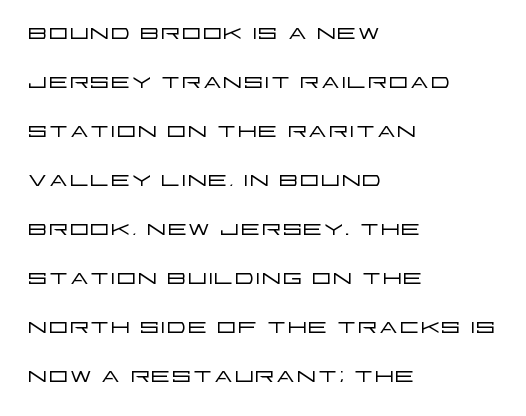
A typesetter would mark this as roman, not italic. What stands out about the letter spacing? Nothing — it is the standard amount. The glyphs in this specimen are sans serif. Line starts are locked; line ends wander. A typesetter would call this leading conventional body-copy spacing. Stems and bowls with no extra thickness — not bold.
